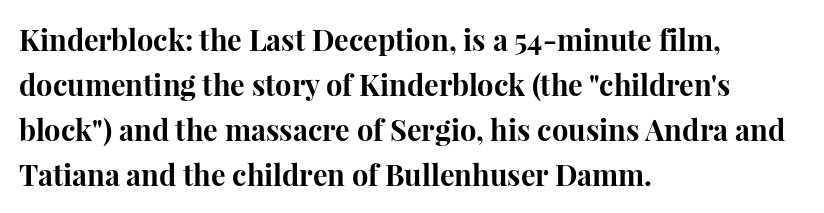
The image shows 29 px bold serif type, upright; set left-aligned, normal line spacing (1.55x), normal letter spacing, not underlined; high stroke contrast and a medium x-height.
